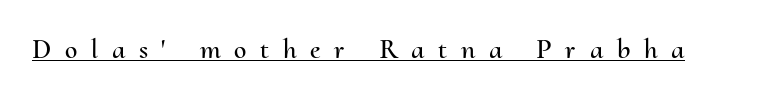
The image shows 28 px text type, upright; set unusually wide letter spacing (+0.49 em), underlined; medium stroke contrast and a small x-height.
